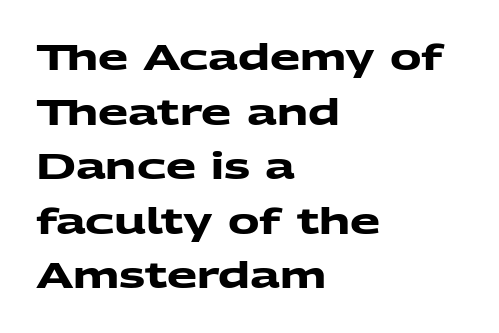
The image shows 35 px heavy, wide sans-serif type; set left-aligned, normal line spacing (1.56x), normal letter spacing, not underlined; medium stroke contrast and a medium x-height.
